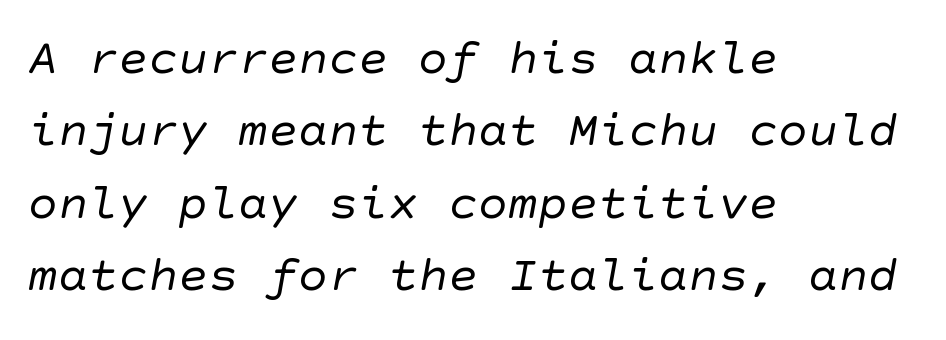
Between one letter and the next there's only the usual sliver of space. Reading down the block, your eye returns to a fixed left position each line. Stem width sits at or under what a default text font uses. I'd call this a sans setting — the letters go barefoot. Vertical spacing — default.
